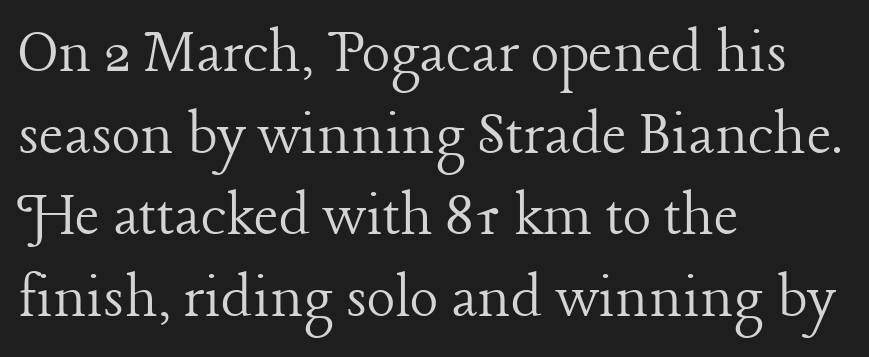
Q: Is the text bold? A: No.
Q: Is the text italic (slanted)? A: No, it is upright.
Q: Is the typeface a serif or a sans-serif typeface? A: Serif.
Q: Is the text underlined? A: No.
Q: How is the paragraph aligned? A: Left-aligned.
Q: Is the spacing between letters normal or unusually wide? A: Normal.
Q: Width (condensed, normal, or wide)? A: Normal.
Q: Stroke contrast? A: Low.
Q: x-height? A: Medium.
Q: Monospaced? A: No.
